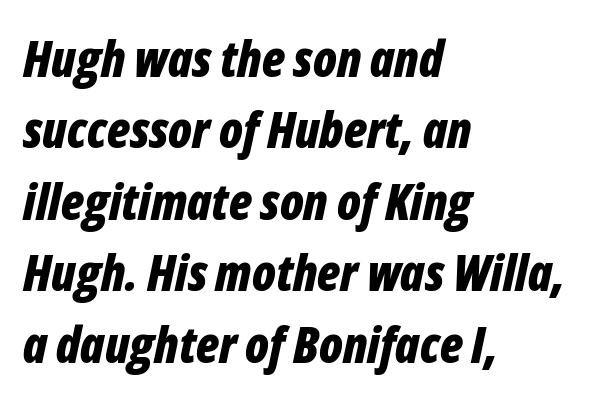
Q: Is the text bold? A: Yes.
Q: Is the text italic (slanted)? A: Yes, it leans right by about 12 degrees.
Q: Is the text underlined? A: No.
Q: How is the paragraph aligned? A: Left-aligned.
Q: Is the spacing between letters normal or unusually wide? A: Normal.
Q: Is the spacing between lines tight, normal or loose? A: Normal.
Q: Width (condensed, normal, or wide)? A: Condensed.
Q: Stroke contrast? A: Low.
Q: x-height? A: Medium.
Q: Monospaced? A: No.
